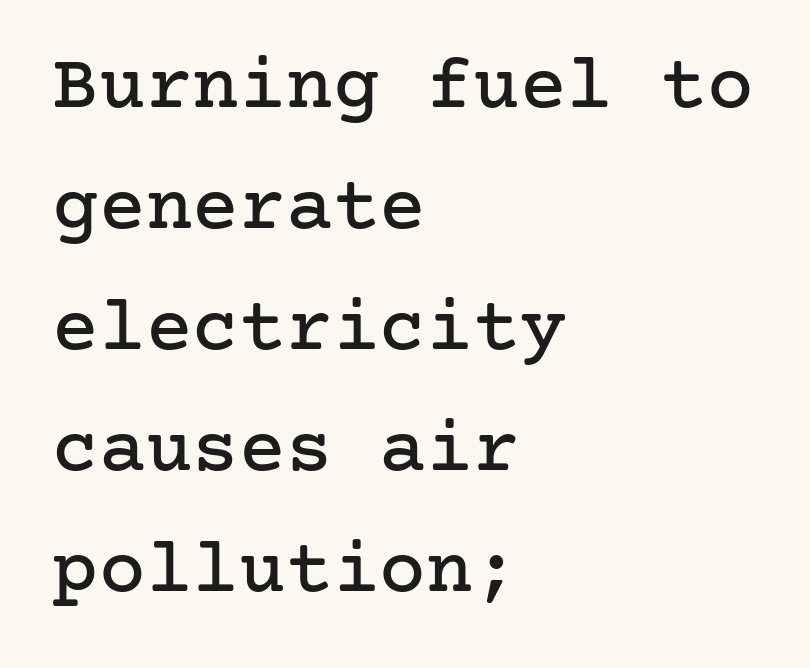
The image shows 78 px serif type, upright; set left-aligned, normal line spacing (1.55x), normal letter spacing, not underlined; low stroke contrast and a medium x-height.
